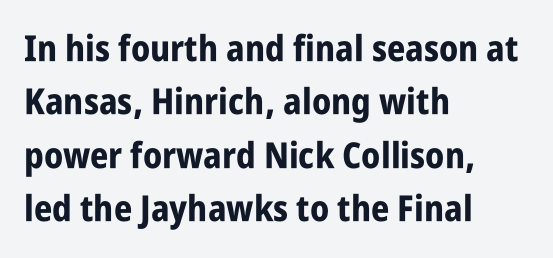
Q: Is the text bold? A: Yes.
Q: Is the text italic (slanted)? A: No, it is upright.
Q: Is the typeface a serif or a sans-serif typeface? A: Sans-serif.
Q: Is the text underlined? A: No.
Q: How is the paragraph aligned? A: Left-aligned.
Q: Is the spacing between letters normal or unusually wide? A: Normal.
Q: Is the spacing between lines tight, normal or loose? A: Normal.
Q: Width (condensed, normal, or wide)? A: Condensed.
Q: Stroke contrast? A: Low.
Q: x-height? A: Large.
Q: Monospaced? A: No.
